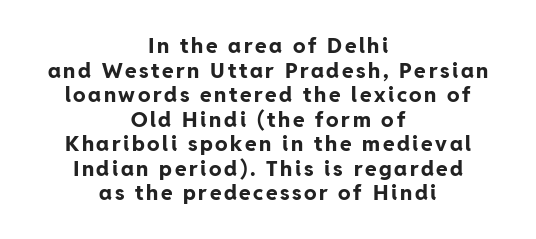
The image shows 21 px bold type, upright; set centered, line spacing 1.17x, not underlined.
